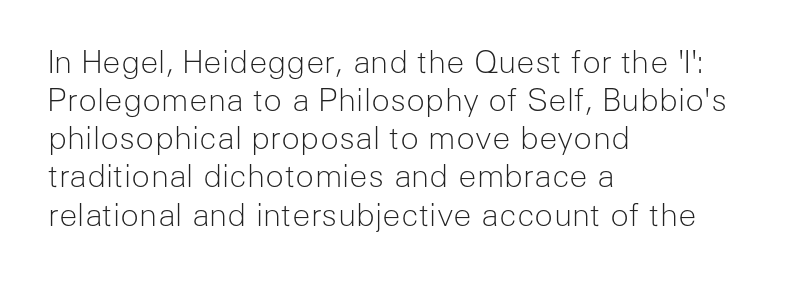
The strokes are not fattened; the text isn't bold. Inter-character spacing is left at the font's built-in metrics. The axis of the letterforms is exactly vertical. The passage shown is typeset with a sans-serif family.
